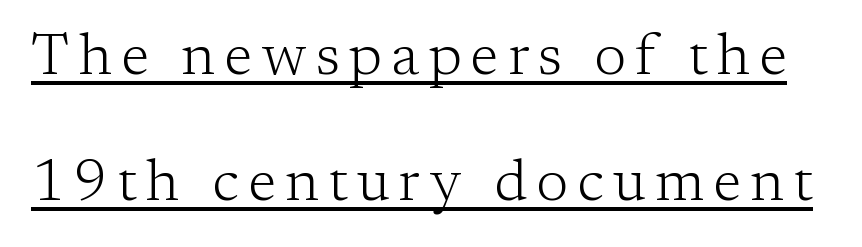
You can tell from the footed stems that serif type was used. Italic: no, the glyphs are upright roman. The letters advance in unequal steps, a hallmark of proportional type. Weight class: somewhere from thin through regular. Glance below the letters and you will spot a drawn line. In terms of leading, this rendering errs on the spacious side.
